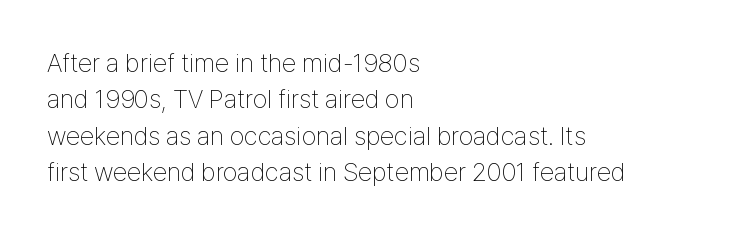
{"italic": "no", "bold": "no", "underline": "no", "align": "left", "line_spacing": "normal", "line_spacing_ratio": 1.4, "letter_spacing": "normal", "letter_spacing_em": 0.0, "glyph_px": 26}
